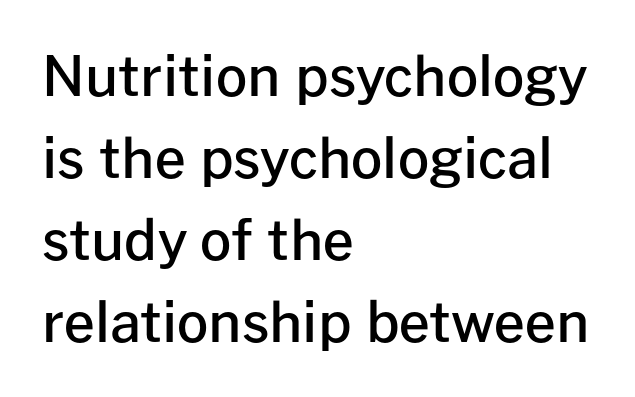
Q: Is the text bold? A: Semi-bold.
Q: Is the text italic (slanted)? A: No, it is upright.
Q: Is the typeface a serif or a sans-serif typeface? A: Sans-serif.
Q: Is the text underlined? A: No.
Q: How is the paragraph aligned? A: Left-aligned.
Q: Is the spacing between letters normal or unusually wide? A: Normal.
Q: Is the spacing between lines tight, normal or loose? A: Normal.
Q: Width (condensed, normal, or wide)? A: Normal.
Q: Stroke contrast? A: Low.
Q: x-height? A: Medium.
Q: Monospaced? A: No.
